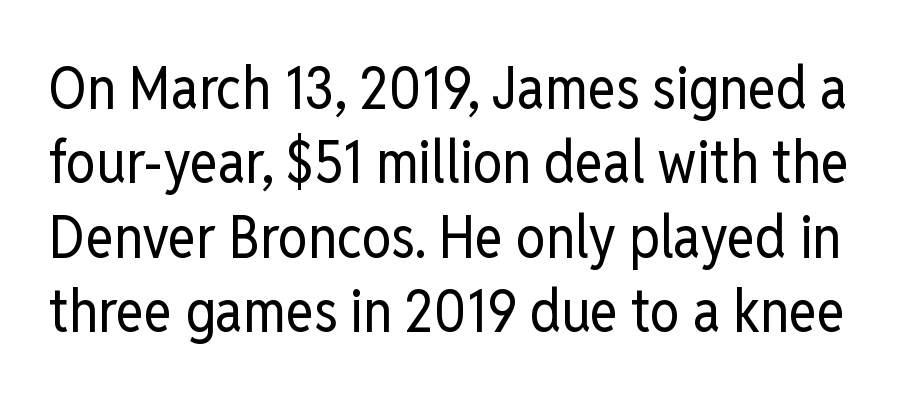
The image shows 59 px regular-weight, condensed sans-serif type, upright; set normal line spacing (1.26x), normal letter spacing, not underlined; low stroke contrast and a medium x-height.
